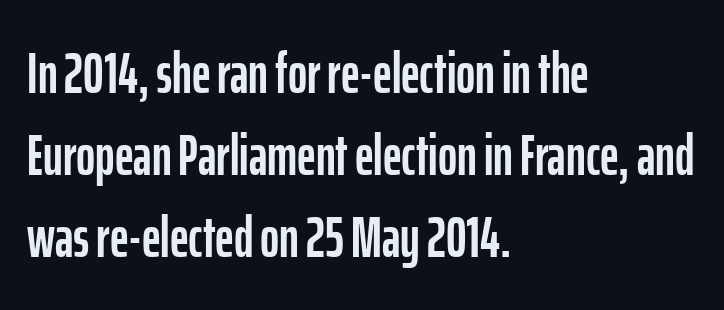
The image shows 58 px condensed sans-serif type, upright; set left-aligned, normal line spacing (1.41x), normal letter spacing, not underlined; low stroke contrast and a medium x-height.
